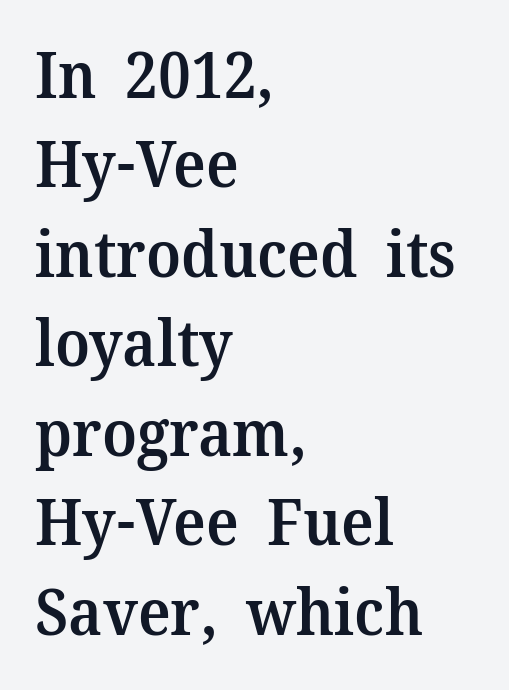
Q: Is the text bold? A: Semi-bold.
Q: Is the text italic (slanted)? A: No, it is upright.
Q: Is the typeface a serif or a sans-serif typeface? A: Serif.
Q: Is the text underlined? A: No.
Q: How is the paragraph aligned? A: Left-aligned.
Q: Is the spacing between letters normal or unusually wide? A: Normal.
Q: Is the spacing between lines tight, normal or loose? A: Normal.
Q: Width (condensed, normal, or wide)? A: Normal.
Q: Stroke contrast? A: Medium.
Q: x-height? A: Medium.
Q: Monospaced? A: No.
